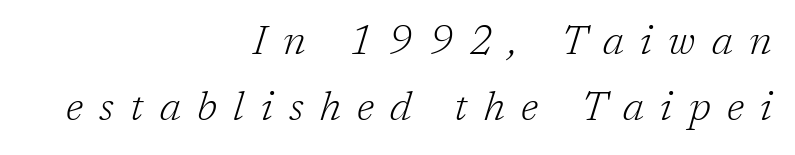
The image shows 41 px light serif type, italic (leaning right); set right-aligned, normal line spacing (1.61x), unusually wide letter spacing (+0.4 em), not underlined; low stroke contrast and a medium x-height.
